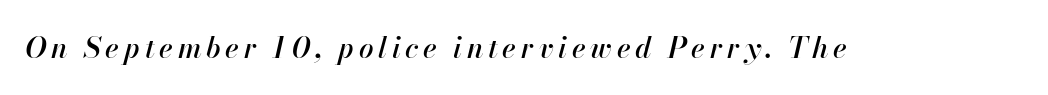
{"italic": "yes", "lean": "right", "slant_degrees": 13, "width": "normal", "stroke_contrast": "high", "x_height": "small", "monospaced": "no", "underline": "no", "glyph_px": 29}
